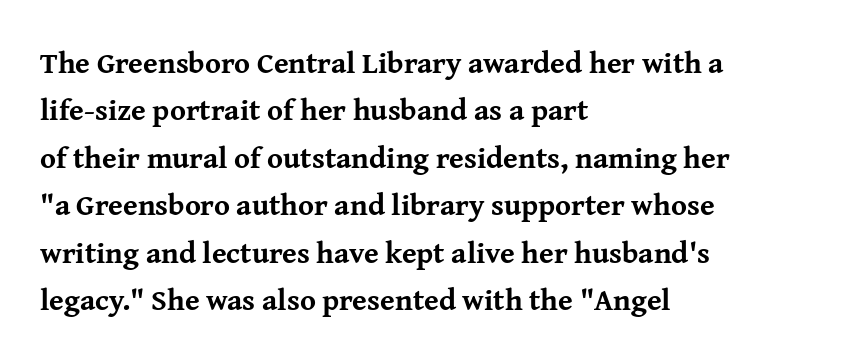
Q: Is the text bold? A: Yes.
Q: Is the text italic (slanted)? A: No, it is upright.
Q: Is the typeface a serif or a sans-serif typeface? A: Serif.
Q: Is the text underlined? A: No.
Q: How is the paragraph aligned? A: Left-aligned.
Q: Is the spacing between letters normal or unusually wide? A: Normal.
Q: Is the spacing between lines tight, normal or loose? A: Normal.
Q: Width (condensed, normal, or wide)? A: Normal.
Q: Stroke contrast? A: Medium.
Q: x-height? A: Medium.
Q: Monospaced? A: No.
